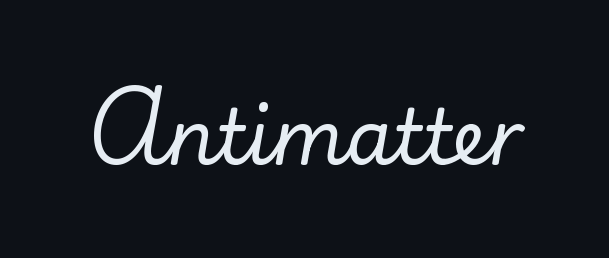
Plain, unruled lines of type. Default kerning and tracking; the words read as compact shapes. The characters display serif detailing at their extremities.
